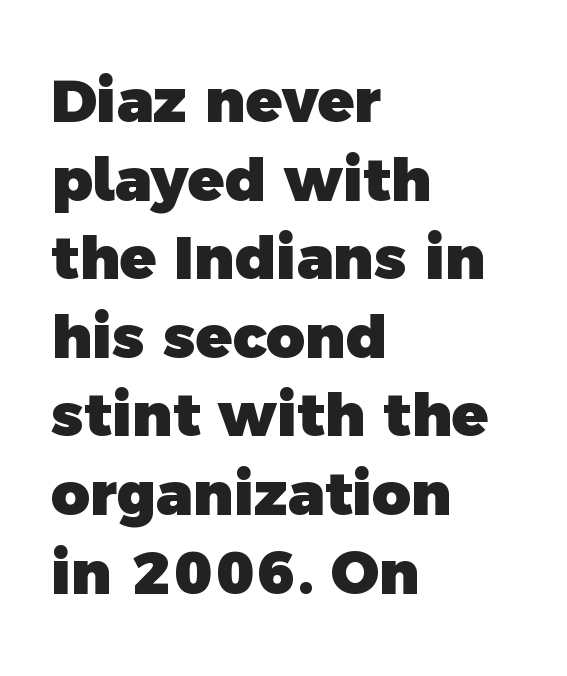
Varying glyph widths throughout — classic text-font behaviour. A typesetter would label this face a sans. The letters sit at their default tracking, neither squeezed nor spread. As a designer I'd log this as weight 700, bold. Casual observation: everything's shoved over to the left. If you measured baseline to baseline, you'd find a middling distance.
